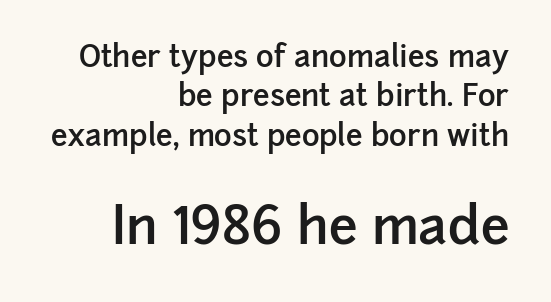
Q: Is the text bold? A: Semi-bold.
Q: Is the text italic (slanted)? A: No, it is upright.
Q: Is the typeface a serif or a sans-serif typeface? A: Sans-serif.
Q: Is the text underlined? A: No.
Q: How is the paragraph aligned? A: Right-aligned.
Q: Is the spacing between letters normal or unusually wide? A: Normal.
Q: Is the spacing between lines tight, normal or loose? A: Normal.
Q: Which block of text is set in a larger size, the first (top) or the second (bottom)? A: The second (bottom) one.
Q: Width (condensed, normal, or wide)? A: Normal.
Q: Stroke contrast? A: Low.
Q: x-height? A: Medium.
Q: Monospaced? A: No.
